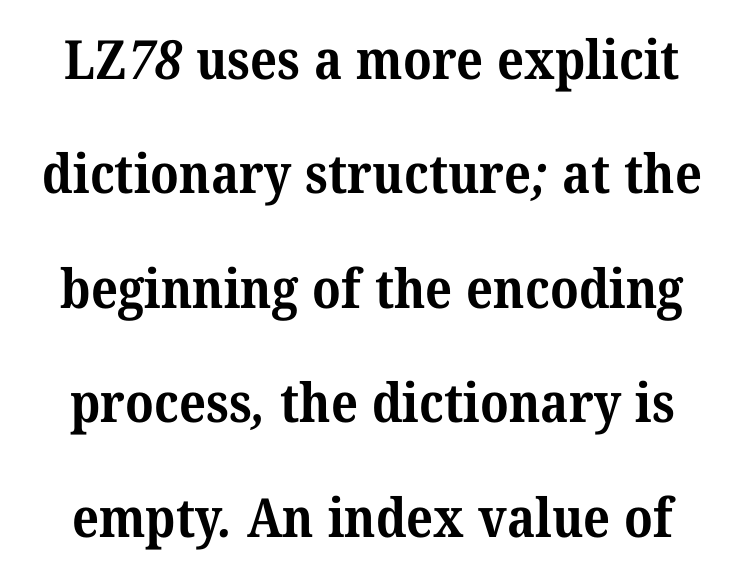
Q: Is the text bold? A: Yes.
Q: Is the typeface a serif or a sans-serif typeface? A: Serif.
Q: Is the text underlined? A: No.
Q: Is the spacing between letters normal or unusually wide? A: Normal.
Q: Is the spacing between lines tight, normal or loose? A: Loose.
Q: Width (condensed, normal, or wide)? A: Normal.
Q: Stroke contrast? A: Medium.
Q: x-height? A: Medium.
Q: Monospaced? A: No.
